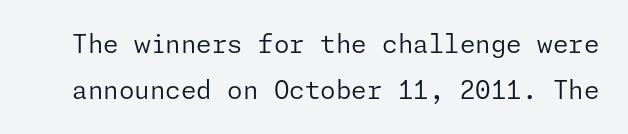
{"italic": "no", "bold": "no", "underline": "no", "line_spacing_ratio": 1.85, "letter_spacing": "normal", "letter_spacing_em": 0.0, "glyph_px": 25}
